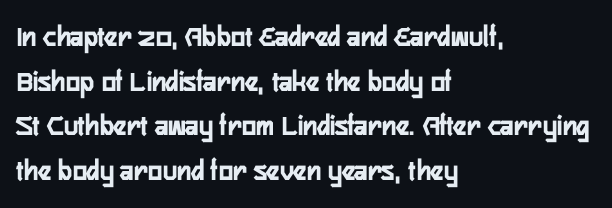
Q: Is the text bold? A: Yes.
Q: Is the text italic (slanted)? A: No, it is upright.
Q: Is the typeface a serif or a sans-serif typeface? A: Sans-serif.
Q: Is the text underlined? A: No.
Q: How is the paragraph aligned? A: Left-aligned.
Q: Is the spacing between letters normal or unusually wide? A: Normal.
Q: Is the spacing between lines tight, normal or loose? A: Normal.
Q: Width (condensed, normal, or wide)? A: Condensed.
Q: Stroke contrast? A: Low.
Q: x-height? A: Medium.
Q: Monospaced? A: No.
